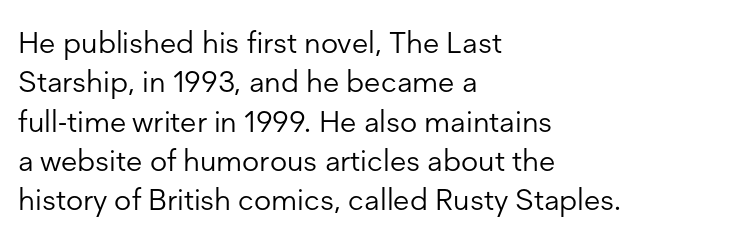
The image shows 30 px light sans-serif type, upright; set left-aligned, normal line spacing (1.31x), normal letter spacing, not underlined; low stroke contrast and a medium x-height.
